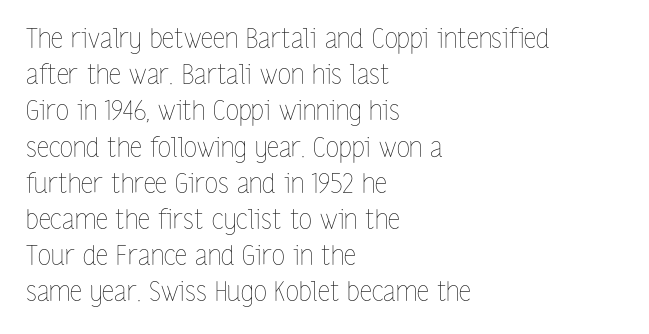
The image shows 27 px text type, upright; set left-aligned, normal line spacing (1.34x), normal letter spacing, not underlined.
